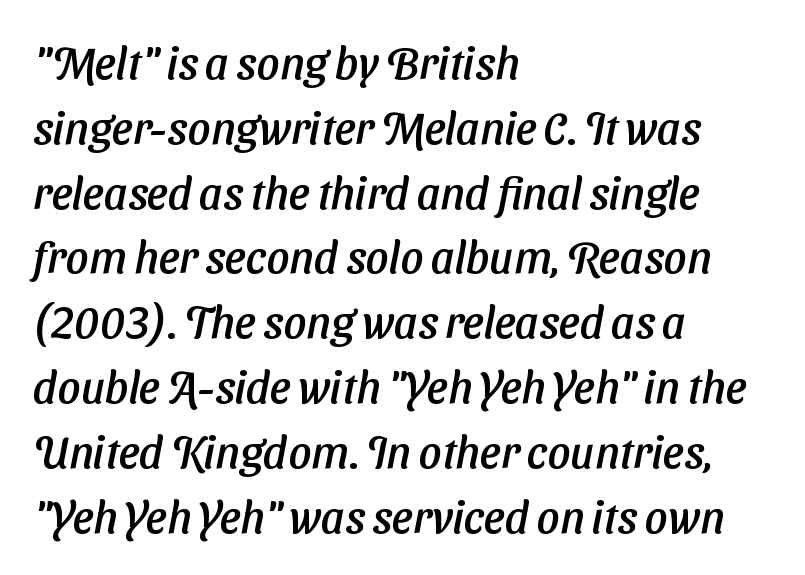
Q: Is the typeface a serif or a sans-serif typeface? A: Sans-serif.
Q: Is the text underlined? A: No.
Q: How is the paragraph aligned? A: Left-aligned.
Q: Is the spacing between letters normal or unusually wide? A: Normal.
Q: Is the spacing between lines tight, normal or loose? A: Normal.
Q: Width (condensed, normal, or wide)? A: Normal.
Q: Stroke contrast? A: Low.
Q: x-height? A: Medium.
Q: Monospaced? A: No.
